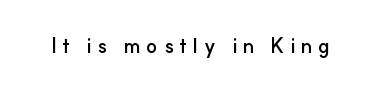
The image shows 20 px bold type, upright; set unusually wide letter spacing (+0.29 em), not underlined.
